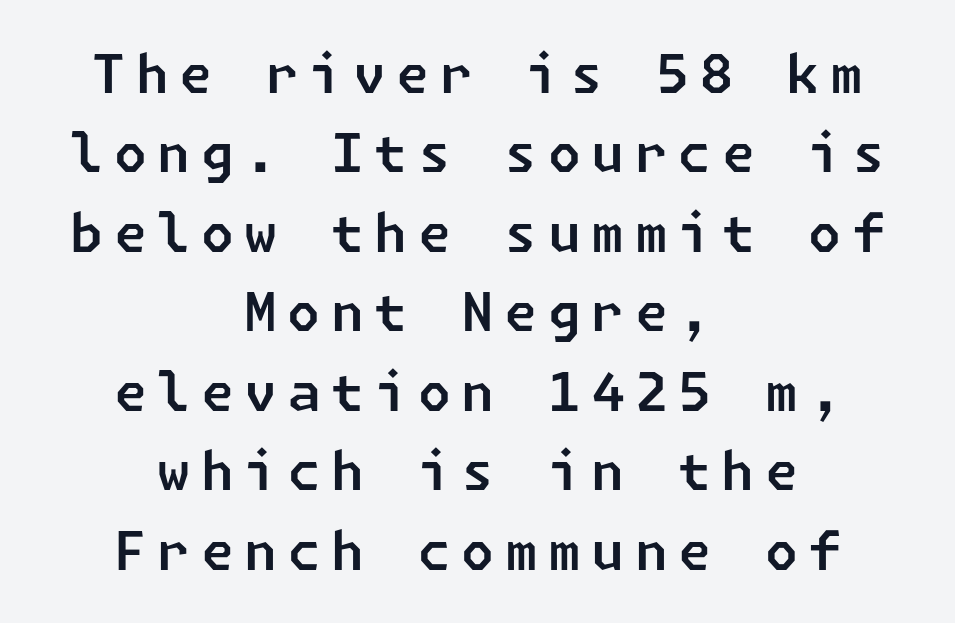
Q: Is the typeface a serif or a sans-serif typeface? A: Sans-serif.
Q: Is the text underlined? A: No.
Q: How is the paragraph aligned? A: Centered.
Q: Is the spacing between letters normal or unusually wide? A: Unusually wide.
Q: Is the spacing between lines tight, normal or loose? A: Normal.
Q: Width (condensed, normal, or wide)? A: Normal.
Q: Stroke contrast? A: Low.
Q: x-height? A: Medium.
